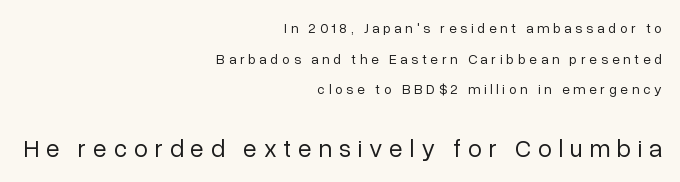
{"italic": "no", "bold": "no", "underline": "no", "align": "right", "line_spacing": "loose", "line_spacing_ratio": 2.19, "letter_spacing": "wide", "letter_spacing_em": 0.27, "larger_block": "second", "size_ratio": 1.79, "glyph_px": 25}
